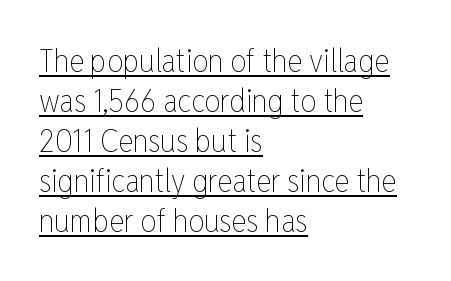
Q: Is the text bold? A: No.
Q: Is the text italic (slanted)? A: No, it is upright.
Q: Is the text underlined? A: Yes.
Q: How is the paragraph aligned? A: Left-aligned.
Q: Is the spacing between letters normal or unusually wide? A: Normal.
Q: Is the spacing between lines tight, normal or loose? A: Normal.
Q: Width (condensed, normal, or wide)? A: Condensed.
Q: Stroke contrast? A: Low.
Q: x-height? A: Medium.
Q: Monospaced? A: No.
